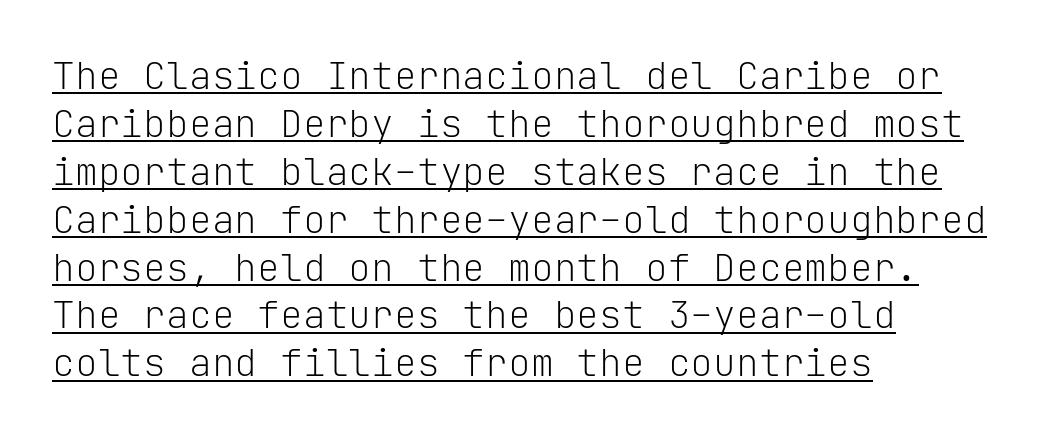
{"serif": "no", "italic": "no", "bold": "no", "weight": "light", "width": "normal", "stroke_contrast": "low", "x_height": "medium", "monospaced": "yes", "underline": "yes", "align": "left", "line_spacing": "normal", "line_spacing_ratio": 1.26, "letter_spacing": "normal", "letter_spacing_em": 0.0, "glyph_px": 38}
